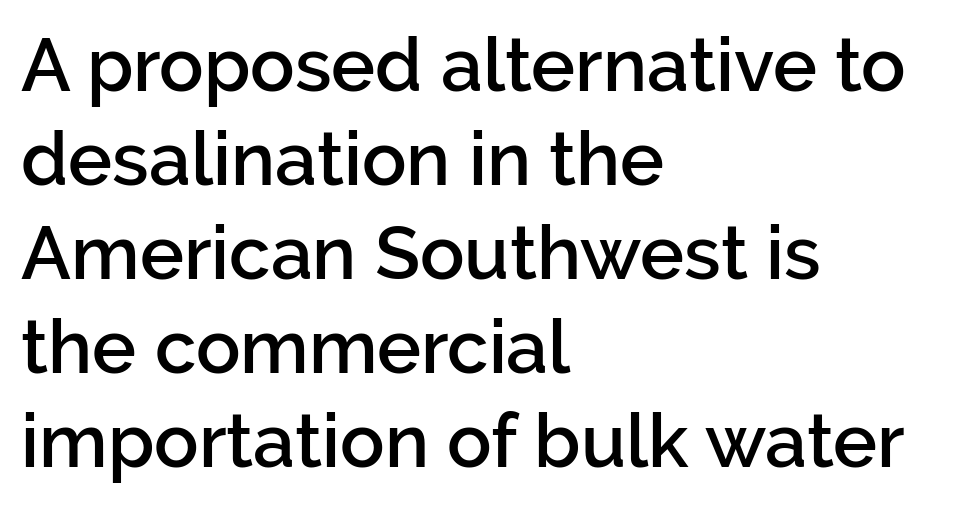
Q: Is the text bold? A: Semi-bold.
Q: Is the text italic (slanted)? A: No, it is upright.
Q: Is the typeface a serif or a sans-serif typeface? A: Sans-serif.
Q: Is the text underlined? A: No.
Q: How is the paragraph aligned? A: Left-aligned.
Q: Is the spacing between letters normal or unusually wide? A: Normal.
Q: Is the spacing between lines tight, normal or loose? A: Normal.
Q: Width (condensed, normal, or wide)? A: Normal.
Q: Stroke contrast? A: Low.
Q: x-height? A: Medium.
Q: Monospaced? A: No.
